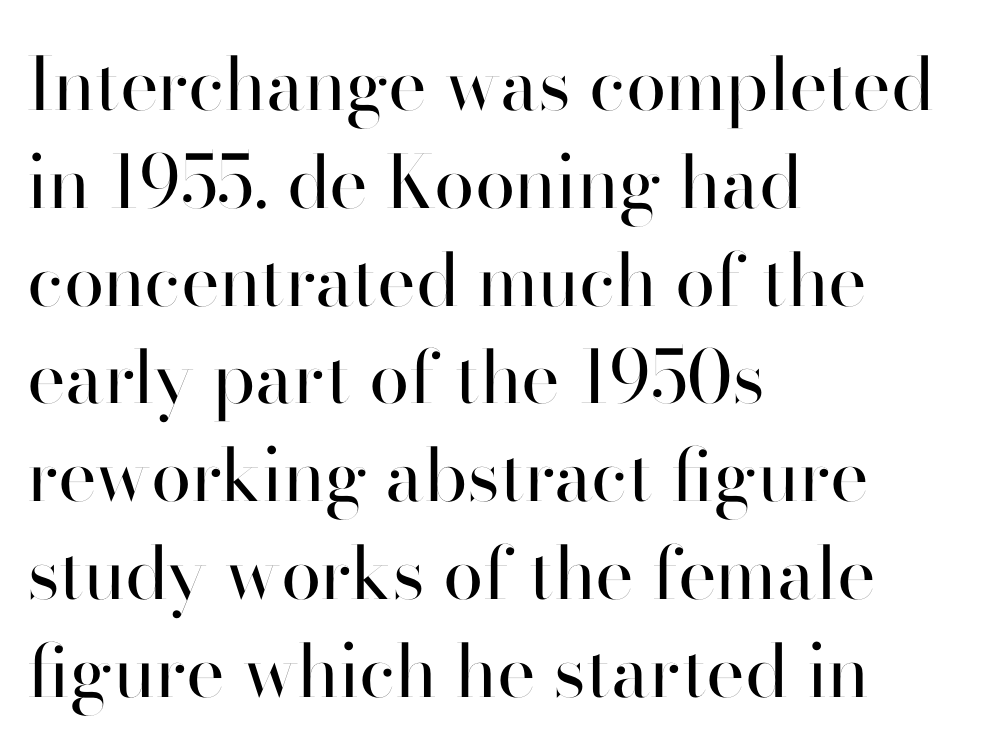
Type style note: lacks serifs. Descender tails drop into unmarked territory. Where is the straight margin? On the left. If you drew a line through each stem, it would be perfectly vertical.
